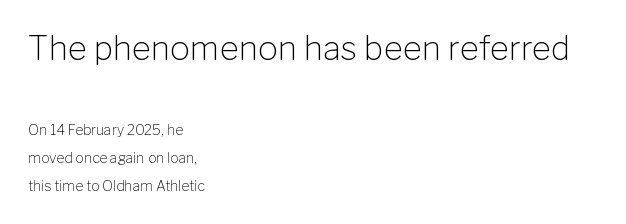
You could not count columns in this text — the font is proportionally spaced. The area under the type is left untouched. A typesetter would mark this as roman, not italic. The passage shown begins with its larger block and ends with its smaller one. These glyphs show unthickened strokes, regular width or finer. The leading is generous, giving the passage an open texture.
